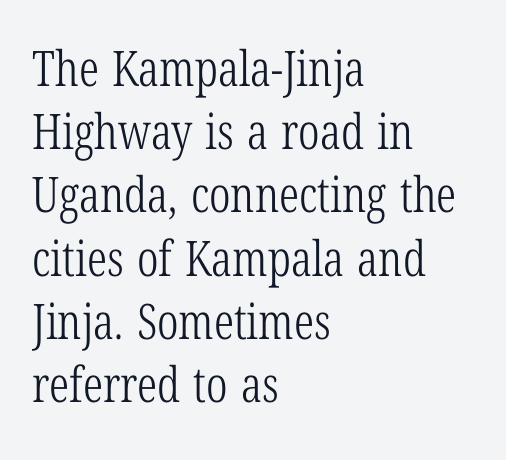
{"serif": "yes", "italic": "no", "bold": "no", "weight": "light", "width": "condensed", "stroke_contrast": "low", "x_height": "medium", "monospaced": "no", "underline": "no", "align": "left", "line_spacing": "normal", "line_spacing_ratio": 1.29, "letter_spacing": "normal", "letter_spacing_em": 0.0, "glyph_px": 49}
